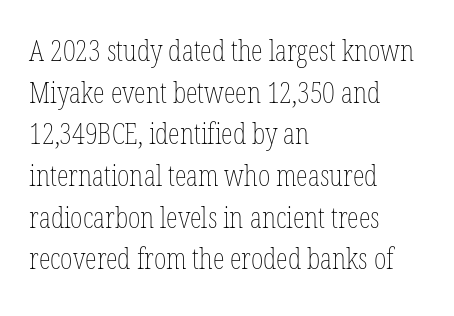
The image shows 30 px thin, condensed type, upright; set left-aligned, normal line spacing (1.39x), normal letter spacing, not underlined; low stroke contrast and a medium x-height.
